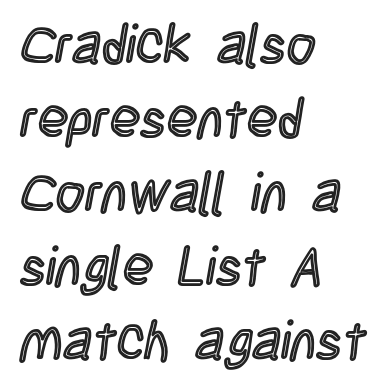
{"width": "condensed", "x_height": "large", "monospaced": "no", "underline": "no", "align": "left", "line_spacing": "normal", "line_spacing_ratio": 1.32, "letter_spacing": "normal", "letter_spacing_em": 0.0, "glyph_px": 56}
